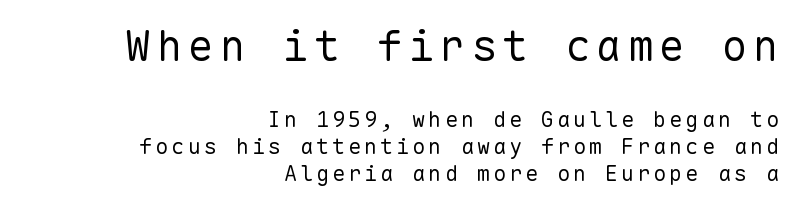
Q: Is the text bold? A: No.
Q: Is the text italic (slanted)? A: No, it is upright.
Q: Is the typeface a serif or a sans-serif typeface? A: Sans-serif.
Q: Is the text underlined? A: No.
Q: How is the paragraph aligned? A: Right-aligned.
Q: Which block of text is set in a larger size, the first (top) or the second (bottom)? A: The first (top) one.
Q: Width (condensed, normal, or wide)? A: Normal.
Q: Stroke contrast? A: Low.
Q: x-height? A: Medium.
Q: Monospaced? A: Yes.
